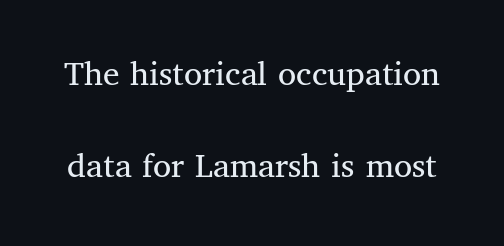
Quick note: not italic, upright. Nobody drew a line under any word here. The rendering uses natural spacing where letterforms have individual widths. The characters are drawn with everyday or finer stroke widths.
